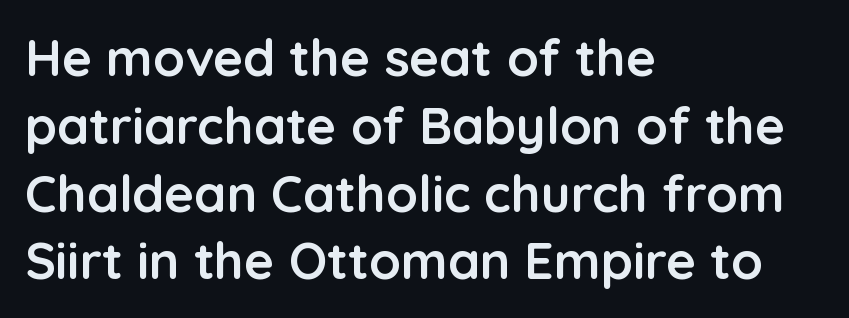
Q: Is the text bold? A: Yes.
Q: Is the text italic (slanted)? A: No, it is upright.
Q: Is the typeface a serif or a sans-serif typeface? A: Sans-serif.
Q: Is the text underlined? A: No.
Q: How is the paragraph aligned? A: Left-aligned.
Q: Is the spacing between letters normal or unusually wide? A: Normal.
Q: Is the spacing between lines tight, normal or loose? A: Normal.
Q: Width (condensed, normal, or wide)? A: Normal.
Q: Stroke contrast? A: Low.
Q: x-height? A: Medium.
Q: Monospaced? A: No.
